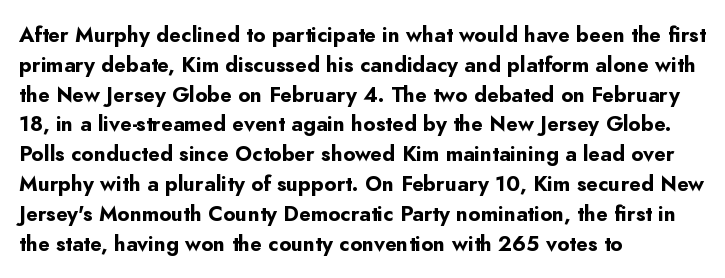
{"italic": "no", "bold": "yes", "underline": "no", "align": "left", "line_spacing": "normal", "line_spacing_ratio": 1.42, "letter_spacing": "normal", "letter_spacing_em": 0.0, "glyph_px": 21}
